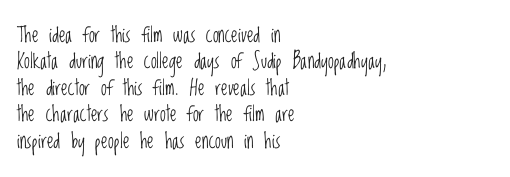
Q: Is the text bold? A: No.
Q: Is the text italic (slanted)? A: No, it is upright.
Q: Is the text underlined? A: No.
Q: How is the paragraph aligned? A: Left-aligned.
Q: Is the spacing between letters normal or unusually wide? A: Normal.
Q: Is the spacing between lines tight, normal or loose? A: Normal.
